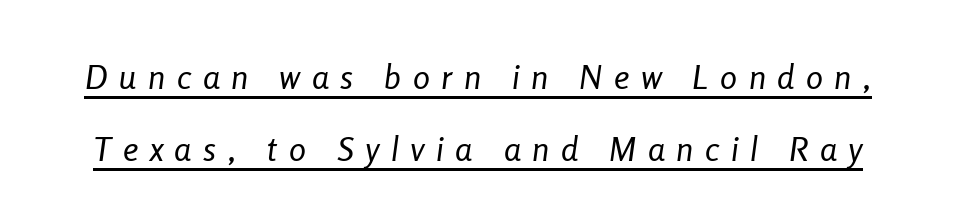
The typesetter has applied underlining to the passage shown. Think of a printed novel: that variable character pitch is what you see here. Widely set lines give the paragraph a tall, airy silhouette. In terms of letterspacing, this is a distinctly airy, spread setting. Characters are canted at an angle relative to the baseline's perpendicular. The typeface has the unassuming heft of standard copy or less.
